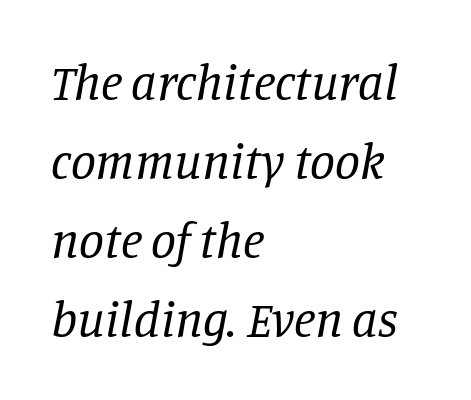
Q: Is the text bold? A: No.
Q: Is the text italic (slanted)? A: Yes, it leans right by about 11 degrees.
Q: Is the typeface a serif or a sans-serif typeface? A: Serif.
Q: Is the text underlined? A: No.
Q: How is the paragraph aligned? A: Left-aligned.
Q: Is the spacing between letters normal or unusually wide? A: Normal.
Q: Is the spacing between lines tight, normal or loose? A: Normal.
Q: Width (condensed, normal, or wide)? A: Normal.
Q: Stroke contrast? A: Low.
Q: x-height? A: Large.
Q: Monospaced? A: No.
